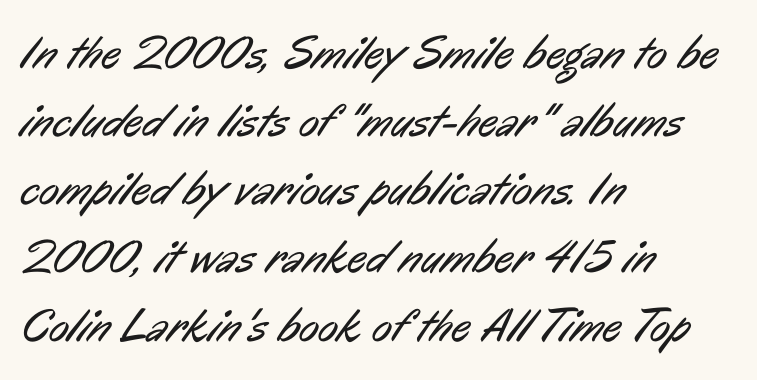
{"serif": "no", "bold": "no", "weight": "regular", "width": "condensed", "stroke_contrast": "low", "x_height": "medium", "monospaced": "no", "underline": "no", "align": "left", "line_spacing": "normal", "line_spacing_ratio": 1.45, "letter_spacing": "normal", "letter_spacing_em": 0.0, "glyph_px": 47}
